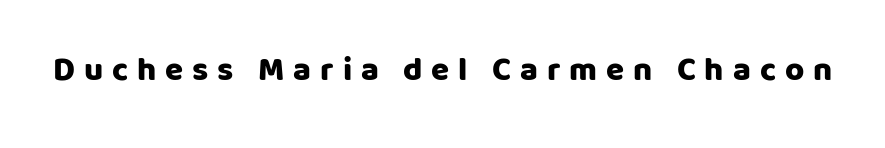
{"serif": "no", "italic": "no", "width": "normal", "stroke_contrast": "low", "x_height": "large", "monospaced": "no", "underline": "no", "letter_spacing": "wide", "letter_spacing_em": 0.27, "glyph_px": 33}
